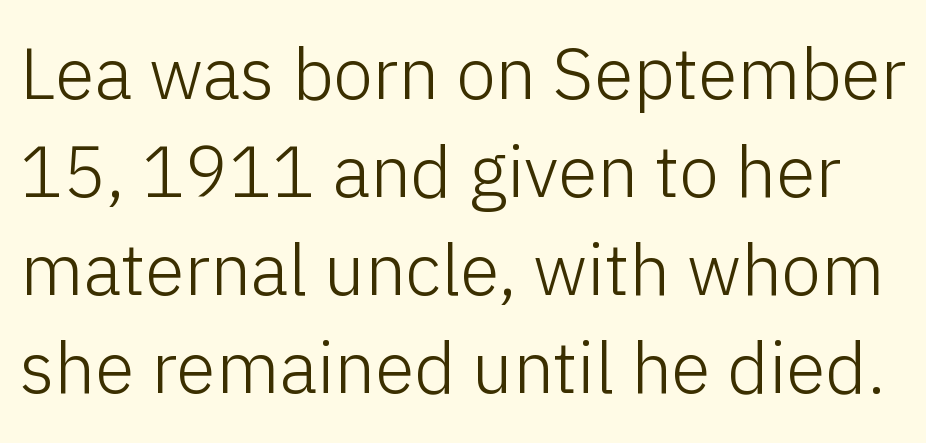
Q: Is the text bold? A: No.
Q: Is the text italic (slanted)? A: No, it is upright.
Q: Is the typeface a serif or a sans-serif typeface? A: Sans-serif.
Q: Is the text underlined? A: No.
Q: Is the spacing between letters normal or unusually wide? A: Normal.
Q: Is the spacing between lines tight, normal or loose? A: Normal.
Q: Width (condensed, normal, or wide)? A: Normal.
Q: Stroke contrast? A: Low.
Q: x-height? A: Medium.
Q: Monospaced? A: No.
